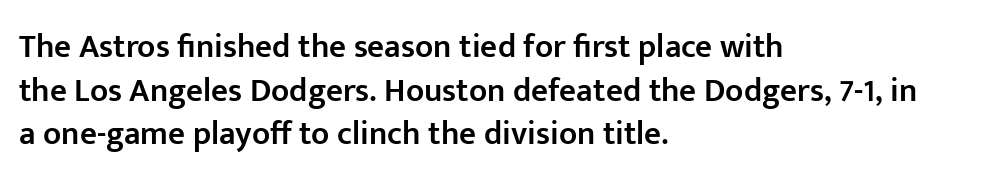
{"serif": "no", "italic": "no", "bold": "semi", "weight": "semibold", "width": "normal", "stroke_contrast": "low", "x_height": "medium", "monospaced": "no", "underline": "no", "align": "left", "line_spacing": "normal", "line_spacing_ratio": 1.32, "letter_spacing": "normal", "letter_spacing_em": 0.0, "glyph_px": 33}
